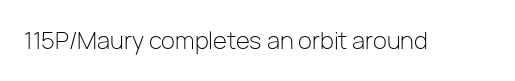
Q: Is the text bold? A: No.
Q: Is the text italic (slanted)? A: No, it is upright.
Q: Is the text underlined? A: No.
Q: Is the spacing between letters normal or unusually wide? A: Normal.
